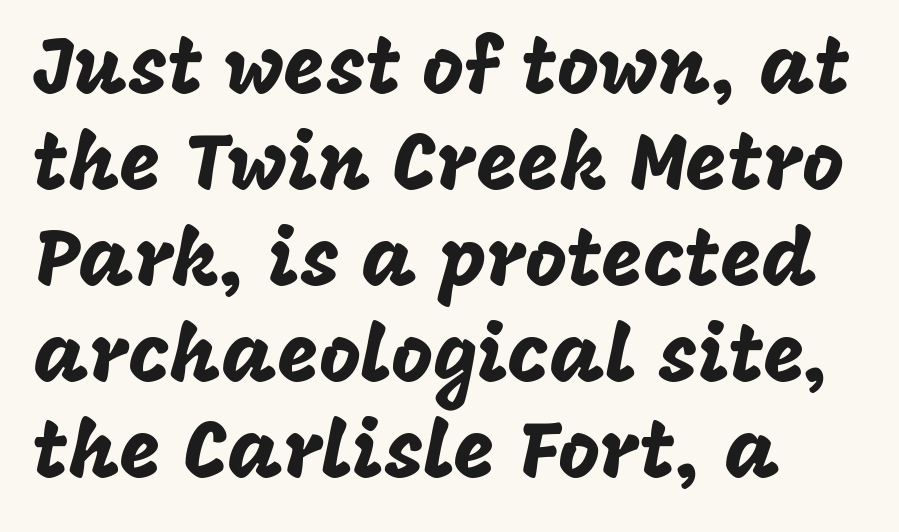
The image shows 80 px sans-serif type; set left-aligned, line spacing 1.2x, normal letter spacing, not underlined; low stroke contrast and a large x-height.
